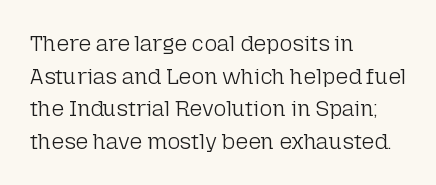
{"italic": "no", "bold": "no", "underline": "no", "align": "left", "line_spacing": "normal", "line_spacing_ratio": 1.48, "letter_spacing": "normal", "letter_spacing_em": 0.0, "glyph_px": 22}
